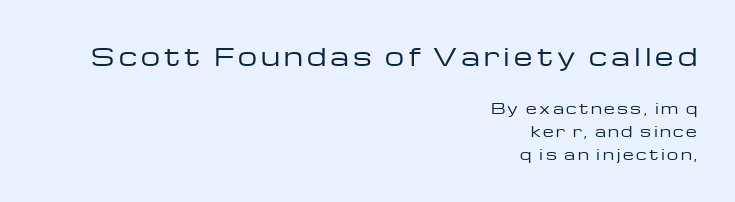
{"italic": "no", "bold": "no", "underline": "no", "align": "right", "line_spacing": "normal", "line_spacing_ratio": 1.65, "larger_block": "first", "size_ratio": 1.71, "glyph_px": 24}
